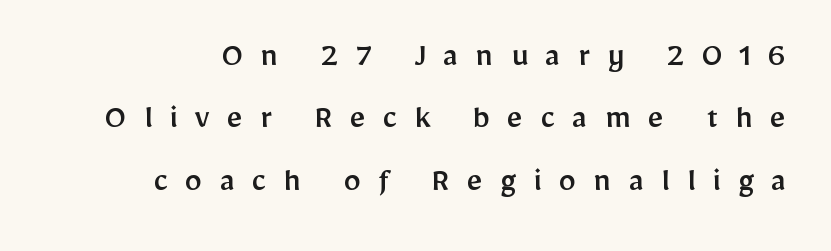
The font's upright variant was chosen for this text. The type is letterspaced generously, with wide tracking. I'd call this a sans setting — the letters go barefoot. A bare baseline throughout the passage. Is this a fixed-width face? No — the glyphs have proportional, varying widths.
